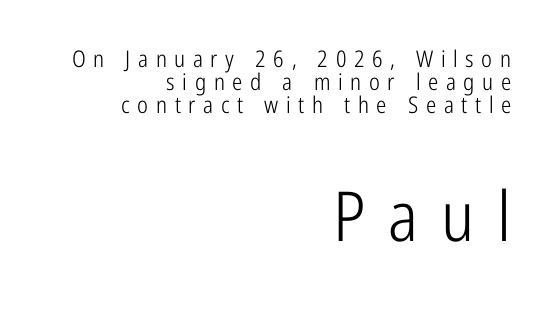
The image shows 69 px light, condensed sans-serif type, upright; set right-aligned, tight line spacing (1.01x), unusually wide letter spacing (+0.33 em), not underlined; the second (bottom) block is 3.0x larger; low stroke contrast and a medium x-height.
